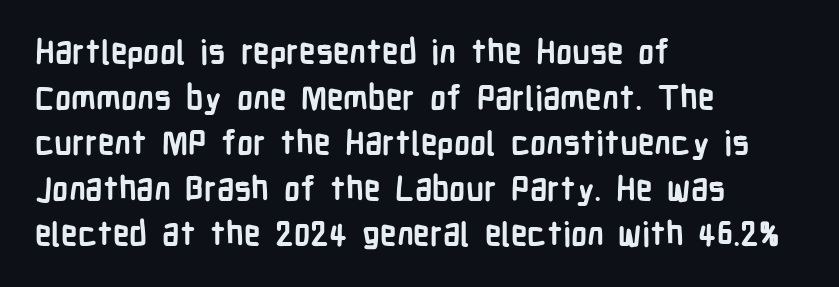
{"serif": "no", "italic": "no", "bold": "yes", "weight": "semibold", "width": "condensed", "stroke_contrast": "low", "x_height": "medium", "monospaced": "no", "underline": "no", "align": "left", "line_spacing": "normal", "line_spacing_ratio": 1.38, "letter_spacing": "normal", "letter_spacing_em": 0.0, "glyph_px": 33}
